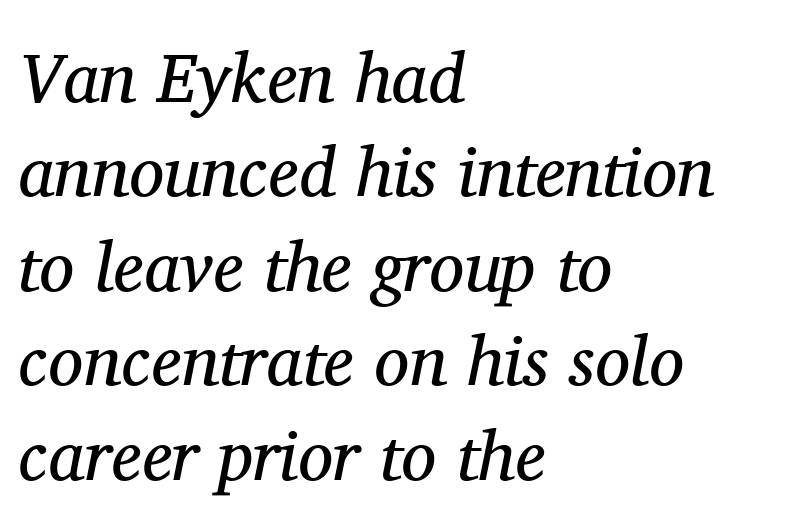
{"serif": "yes", "italic": "yes", "lean": "right", "slant_degrees": 11, "bold": "no", "weight": "regular", "width": "normal", "stroke_contrast": "medium", "x_height": "medium", "monospaced": "no", "underline": "no", "align": "left", "line_spacing": "normal", "line_spacing_ratio": 1.35, "letter_spacing": "normal", "letter_spacing_em": 0.0, "glyph_px": 70}
